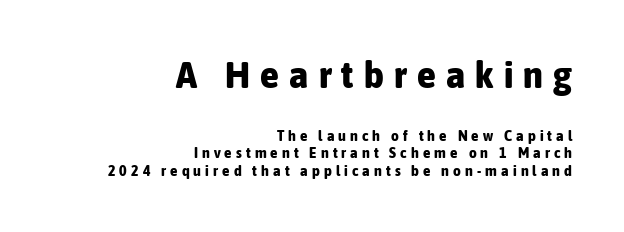
Q: Is the text bold? A: Yes.
Q: Is the text italic (slanted)? A: No, it is upright.
Q: Is the typeface a serif or a sans-serif typeface? A: Sans-serif.
Q: Is the text underlined? A: No.
Q: How is the paragraph aligned? A: Right-aligned.
Q: Is the spacing between letters normal or unusually wide? A: Unusually wide.
Q: Is the spacing between lines tight, normal or loose? A: Tight.
Q: Which block of text is set in a larger size, the first (top) or the second (bottom)? A: The first (top) one.
Q: Width (condensed, normal, or wide)? A: Condensed.
Q: Stroke contrast? A: Low.
Q: x-height? A: Medium.
Q: Monospaced? A: No.
